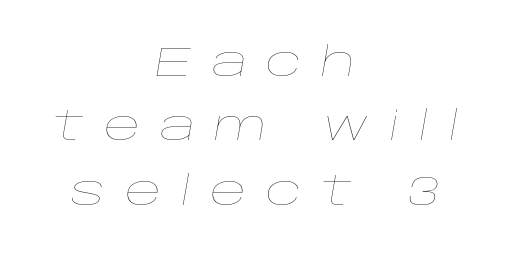
Both edges are ragged and mirror each other, which tells us the setting is centered. No letter is thick-stroked: the sample isn't bold. This sample has the flowing, uneven cadence of proportional lettering. The lines sit at an ordinary, default distance from one another. Unmarked baselines from the first word to the last.
